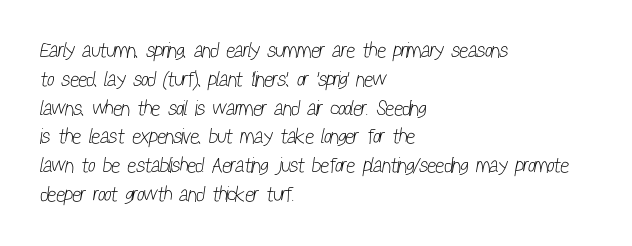
{"bold": "no", "underline": "no", "align": "left", "line_spacing": "normal", "line_spacing_ratio": 1.37, "letter_spacing": "normal", "letter_spacing_em": 0.0, "glyph_px": 21}
